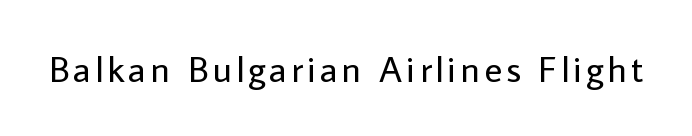
{"serif": "no", "italic": "no", "bold": "no", "weight": "regular", "width": "normal", "stroke_contrast": "low", "x_height": "medium", "monospaced": "no", "underline": "no", "glyph_px": 37}
